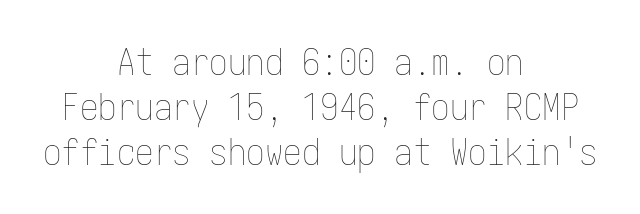
The paragraph has two soft edges and a firm central axis. The letters sit at their default tracking, neither squeezed nor spread. The area under the type is left untouched. The weight tops out at a normal text grade. Is there any slant? The stems are plumb.
